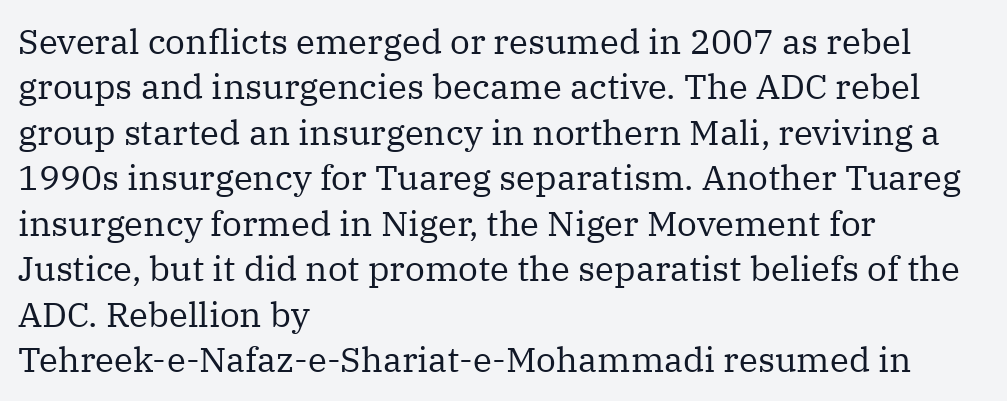
Q: Is the text bold? A: No.
Q: Is the text italic (slanted)? A: No, it is upright.
Q: Is the typeface a serif or a sans-serif typeface? A: Serif.
Q: Is the text underlined? A: No.
Q: How is the paragraph aligned? A: Left-aligned.
Q: Is the spacing between letters normal or unusually wide? A: Normal.
Q: Is the spacing between lines tight, normal or loose? A: Normal.
Q: Width (condensed, normal, or wide)? A: Normal.
Q: Stroke contrast? A: Medium.
Q: x-height? A: Medium.
Q: Monospaced? A: No.
